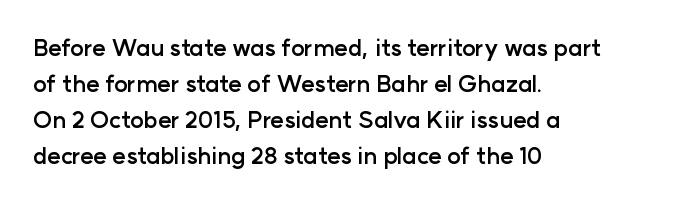
{"italic": "no", "bold": "yes", "underline": "no", "align": "left", "line_spacing": "normal", "line_spacing_ratio": 1.57, "letter_spacing": "normal", "letter_spacing_em": 0.0, "glyph_px": 23}
